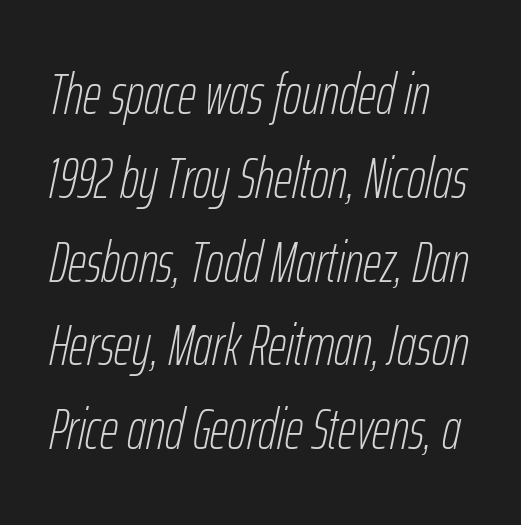
Q: Is the text bold? A: No.
Q: Is the text italic (slanted)? A: Yes, it leans right by about 12 degrees.
Q: Is the text underlined? A: No.
Q: Is the spacing between letters normal or unusually wide? A: Normal.
Q: Is the spacing between lines tight, normal or loose? A: Normal.
Q: Width (condensed, normal, or wide)? A: Condensed.
Q: Stroke contrast? A: Low.
Q: x-height? A: Medium.
Q: Monospaced? A: No.
